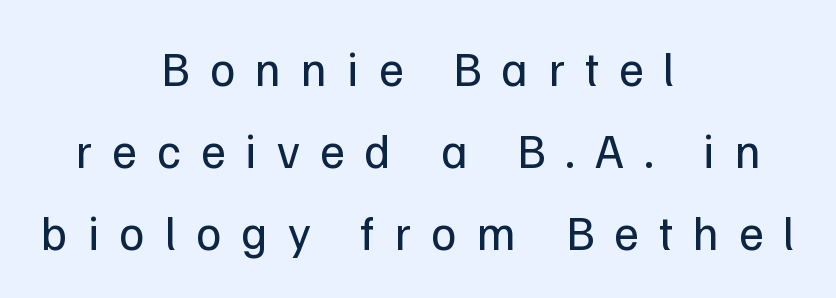
{"serif": "no", "italic": "no", "bold": "no", "weight": "regular", "width": "normal", "stroke_contrast": "low", "x_height": "medium", "monospaced": "no", "underline": "no", "align": "center", "line_spacing_ratio": 1.71, "letter_spacing": "wide", "letter_spacing_em": 0.42, "glyph_px": 48}
